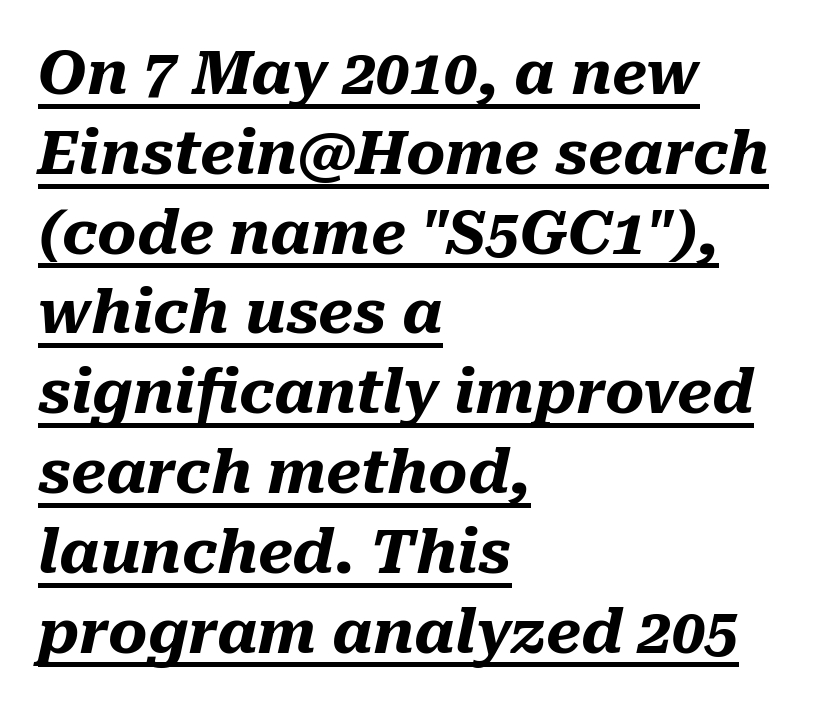
The image shows 60 px heavy type, italic (leaning right); set left-aligned, normal line spacing (1.33x), normal letter spacing, underlined; medium stroke contrast and a medium x-height.
